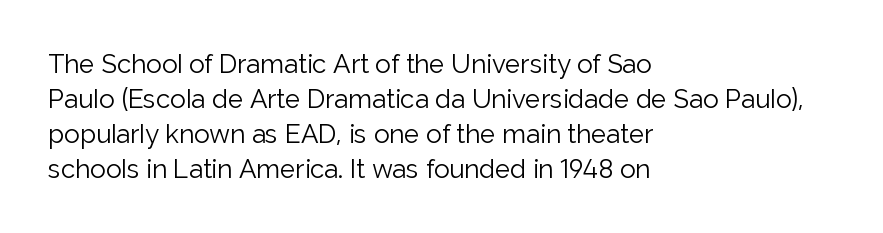
Q: Is the text bold? A: No.
Q: Is the text italic (slanted)? A: No, it is upright.
Q: Is the text underlined? A: No.
Q: How is the paragraph aligned? A: Left-aligned.
Q: Is the spacing between letters normal or unusually wide? A: Normal.
Q: Is the spacing between lines tight, normal or loose? A: Normal.
